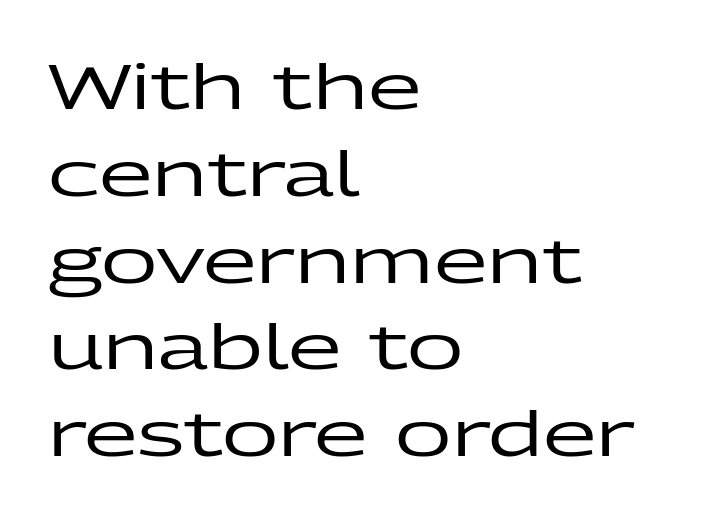
Q: Is the text italic (slanted)? A: No, it is upright.
Q: Is the typeface a serif or a sans-serif typeface? A: Sans-serif.
Q: Is the text underlined? A: No.
Q: How is the paragraph aligned? A: Left-aligned.
Q: Is the spacing between letters normal or unusually wide? A: Normal.
Q: Is the spacing between lines tight, normal or loose? A: Normal.
Q: Width (condensed, normal, or wide)? A: Wide.
Q: Stroke contrast? A: Low.
Q: x-height? A: Medium.
Q: Monospaced? A: No.
